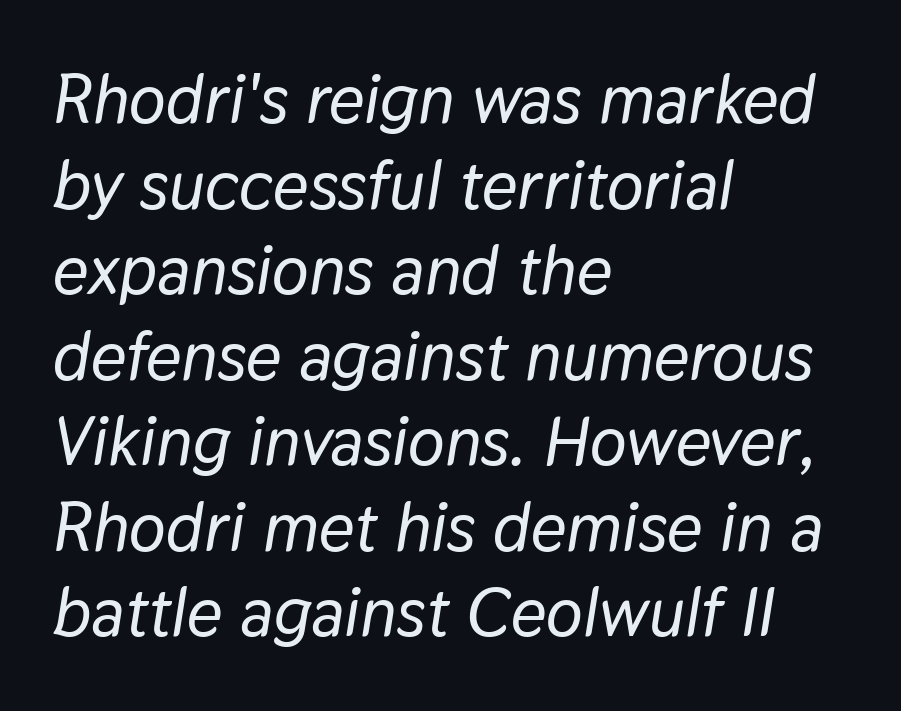
The image shows 69 px text type, italic (leaning right); set left-aligned, line spacing 1.24x, normal letter spacing, not underlined; low stroke contrast and a medium x-height.
